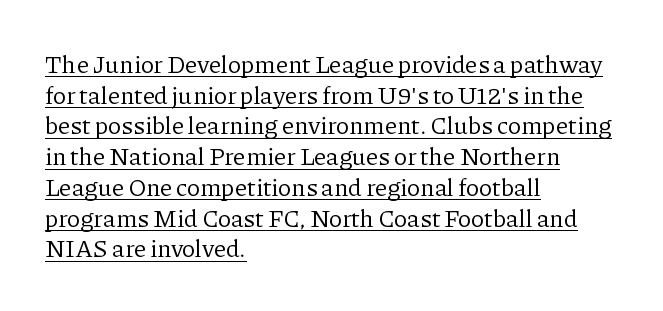
{"italic": "no", "bold": "no", "underline": "yes", "align": "left", "line_spacing_ratio": 1.23, "letter_spacing": "normal", "letter_spacing_em": 0.0, "glyph_px": 25}
